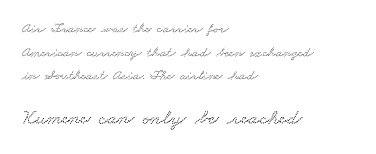
Q: Is the text underlined? A: No.
Q: How is the paragraph aligned? A: Left-aligned.
Q: Is the spacing between letters normal or unusually wide? A: Normal.
Q: Is the spacing between lines tight, normal or loose? A: Normal.
Q: Which block of text is set in a larger size, the first (top) or the second (bottom)? A: The second (bottom) one.
